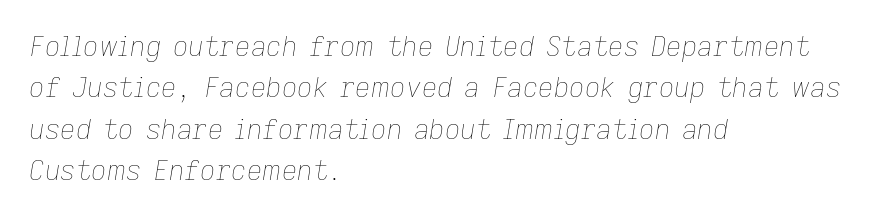
No extra tracking has been applied to these lines. In terms of posture, this sample is oblique. Students, observe: this is what conventionally led text looks like. A light-to-regular cut is what we see here. Descender tails drop into unmarked territory.
